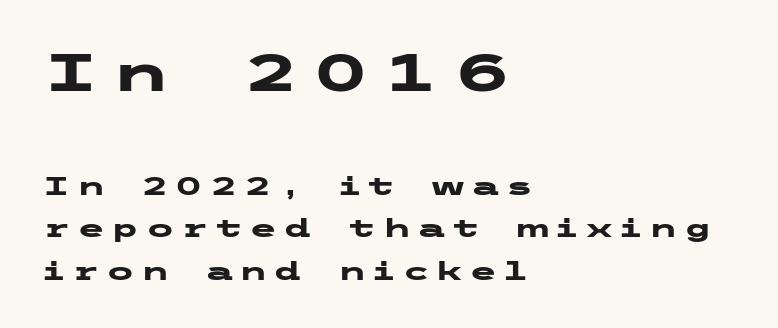
{"serif": "no", "italic": "no", "bold": "yes", "weight": "heavy", "width": "wide", "stroke_contrast": "low", "x_height": "medium", "underline": "no", "align": "left", "line_spacing": "normal", "line_spacing_ratio": 1.63, "letter_spacing": "wide", "letter_spacing_em": 0.23, "larger_block": "first", "size_ratio": 2.04, "glyph_px": 53}
